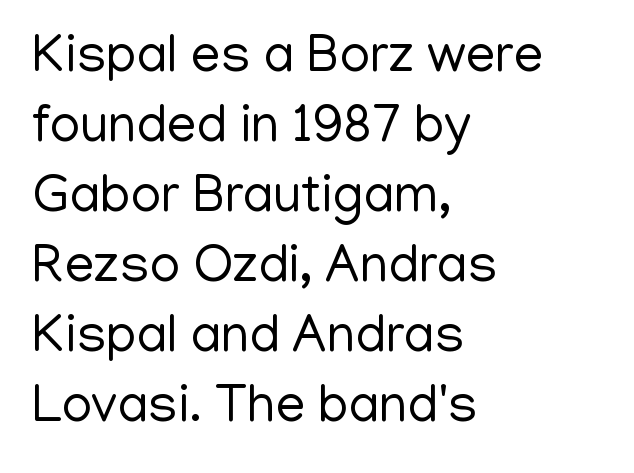
The image shows 53 px regular-weight sans-serif type, upright; set left-aligned, normal line spacing (1.32x), normal letter spacing, not underlined; low stroke contrast and a medium x-height.
